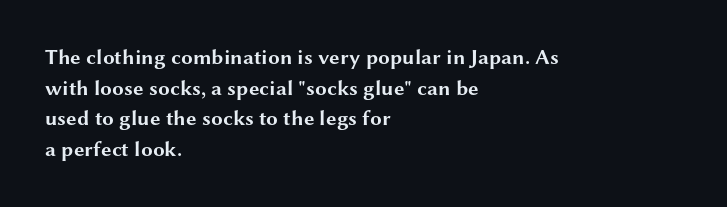
{"italic": "no", "bold": "yes", "underline": "no", "align": "left", "line_spacing": "normal", "line_spacing_ratio": 1.46, "letter_spacing": "normal", "letter_spacing_em": 0.0, "glyph_px": 21}
